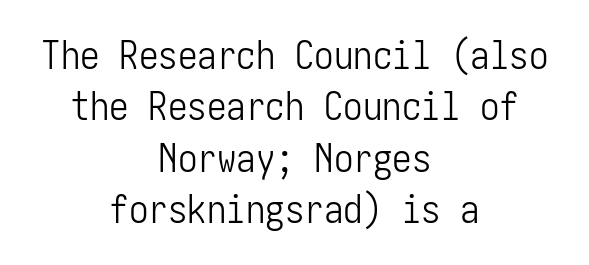
Q: Is the text bold? A: No.
Q: Is the text italic (slanted)? A: No, it is upright.
Q: Is the typeface a serif or a sans-serif typeface? A: Sans-serif.
Q: Is the text underlined? A: No.
Q: How is the paragraph aligned? A: Centered.
Q: Is the spacing between letters normal or unusually wide? A: Normal.
Q: Is the spacing between lines tight, normal or loose? A: Normal.
Q: Width (condensed, normal, or wide)? A: Condensed.
Q: Stroke contrast? A: Low.
Q: x-height? A: Medium.
